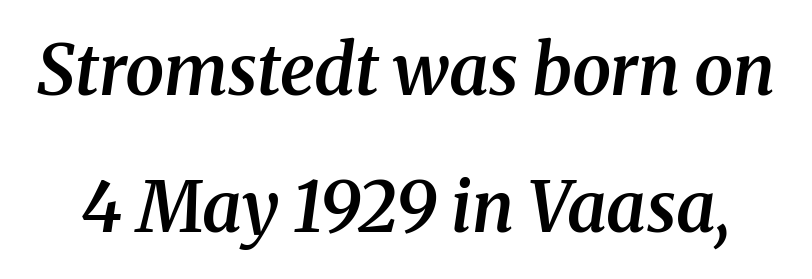
Q: Is the text bold? A: Semi-bold.
Q: Is the text italic (slanted)? A: Yes, it leans right by about 8 degrees.
Q: Is the typeface a serif or a sans-serif typeface? A: Serif.
Q: Is the text underlined? A: No.
Q: Is the spacing between letters normal or unusually wide? A: Normal.
Q: Is the spacing between lines tight, normal or loose? A: Loose.
Q: Width (condensed, normal, or wide)? A: Normal.
Q: Stroke contrast? A: Medium.
Q: x-height? A: Medium.
Q: Monospaced? A: No.
